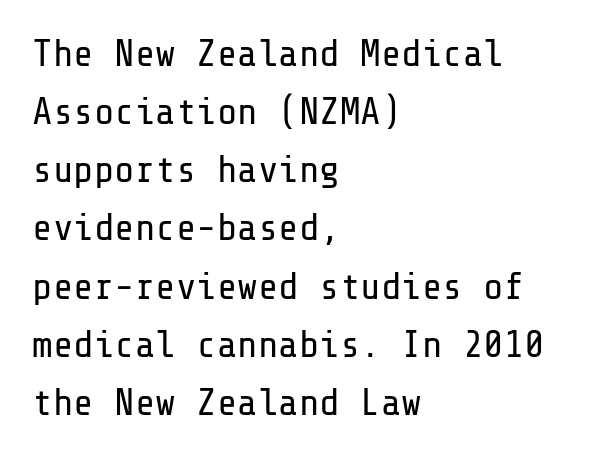
Q: Is the text bold? A: No.
Q: Is the text italic (slanted)? A: No, it is upright.
Q: Is the typeface a serif or a sans-serif typeface? A: Sans-serif.
Q: Is the text underlined? A: No.
Q: How is the paragraph aligned? A: Left-aligned.
Q: Is the spacing between letters normal or unusually wide? A: Normal.
Q: Is the spacing between lines tight, normal or loose? A: Normal.
Q: Width (condensed, normal, or wide)? A: Normal.
Q: Stroke contrast? A: Low.
Q: x-height? A: Medium.
